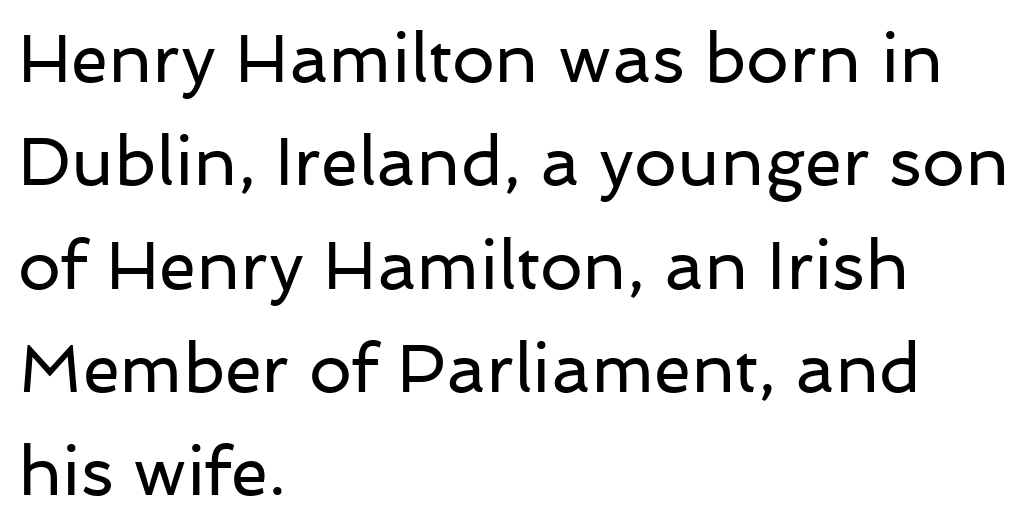
Layout note: lines flush left. You could not count columns in this text — the font is proportionally spaced. The font is comparable to plain body text, perhaps lighter. Designer's note — italics off, roman on. No feet cap the strokes, marking this as sans-serif type.
